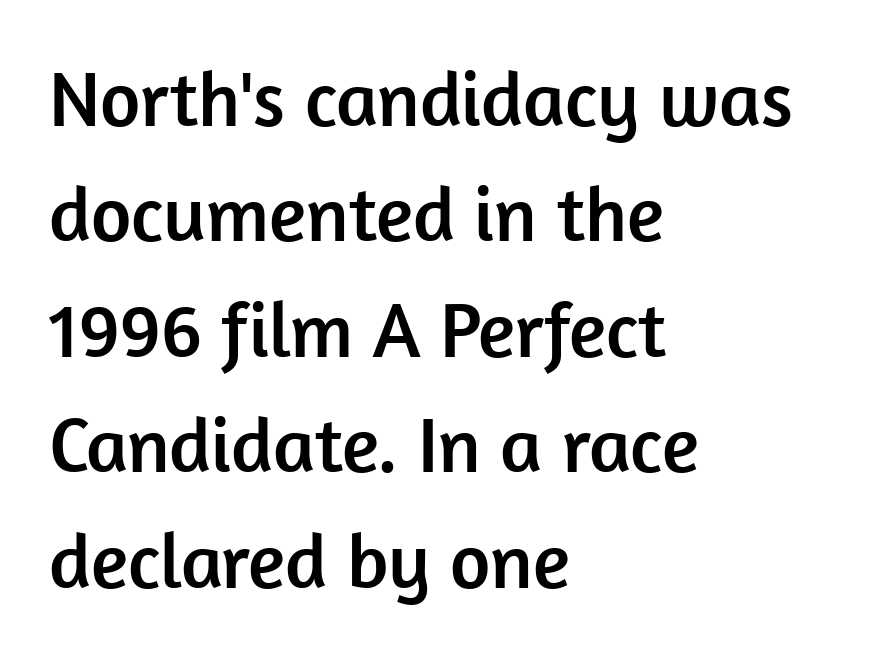
Q: Is the text italic (slanted)? A: No, it is upright.
Q: Is the typeface a serif or a sans-serif typeface? A: Sans-serif.
Q: Is the text underlined? A: No.
Q: How is the paragraph aligned? A: Left-aligned.
Q: Is the spacing between letters normal or unusually wide? A: Normal.
Q: Is the spacing between lines tight, normal or loose? A: Normal.
Q: Width (condensed, normal, or wide)? A: Normal.
Q: Stroke contrast? A: Low.
Q: x-height? A: Medium.
Q: Monospaced? A: No.
